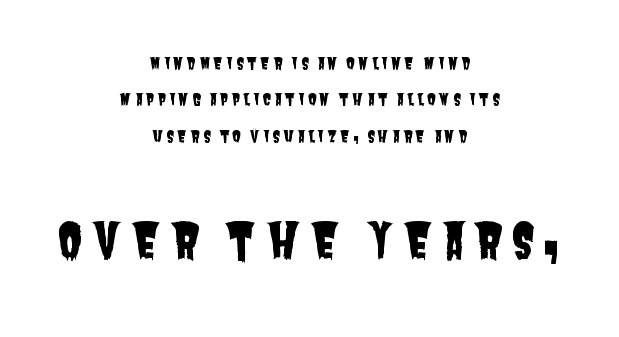
This is sans-serif lettering, the kind often seen on screens and signage. The specimen omits any rule beneath the text block's lines. This rendering uses center alignment, leaving both contours irregular but symmetric. These two chunks differ in scale, with the bottom chunk taking the larger measure. Character widths vary here, with narrow letters taking less room than wide ones. The line-height multiplier appears high, well above default.
